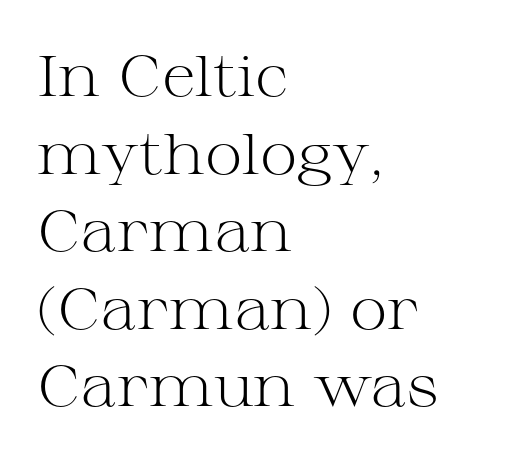
Is there any slant? The stems are plumb. Unmarked baselines from the first word to the last. Stems here are at most as thick as an everyday book face. The face used here is proportionally spaced, like ordinary book or web type.
